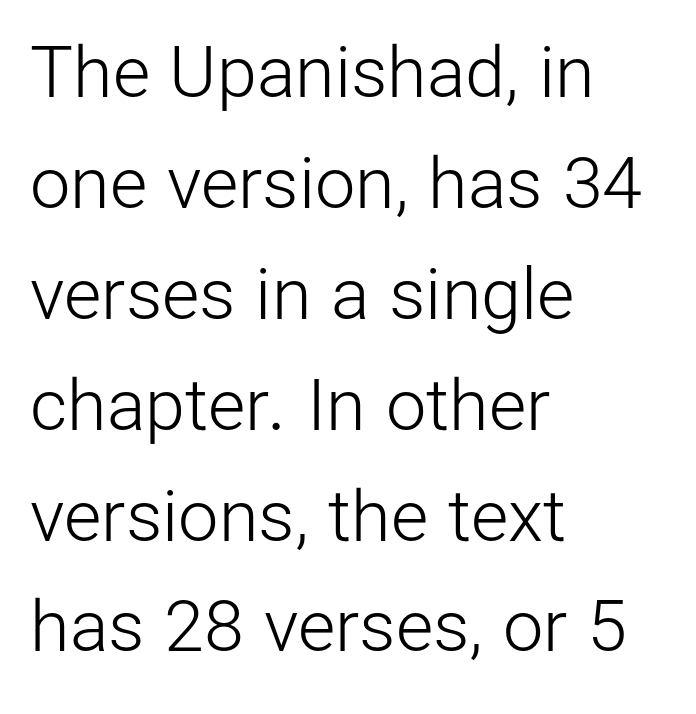
The image shows 72 px light sans-serif type, upright; set left-aligned, normal line spacing (1.54x), normal letter spacing, not underlined; low stroke contrast and a medium x-height.
